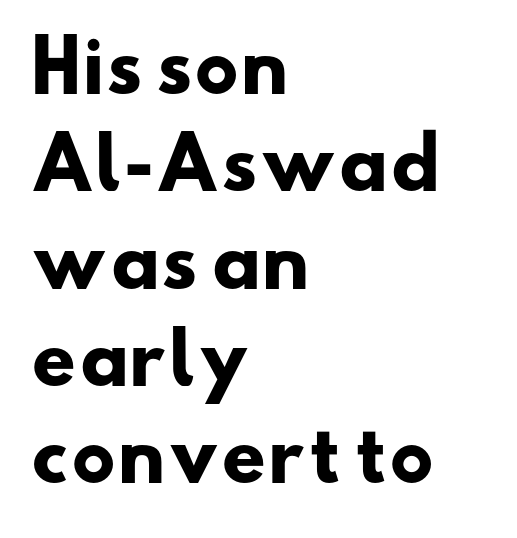
Q: Is the text bold? A: Yes.
Q: Is the typeface a serif or a sans-serif typeface? A: Sans-serif.
Q: Is the text underlined? A: No.
Q: How is the paragraph aligned? A: Left-aligned.
Q: Is the spacing between letters normal or unusually wide? A: Normal.
Q: Is the spacing between lines tight, normal or loose? A: Normal.
Q: Width (condensed, normal, or wide)? A: Wide.
Q: Stroke contrast? A: Low.
Q: x-height? A: Small.
Q: Monospaced? A: No.
